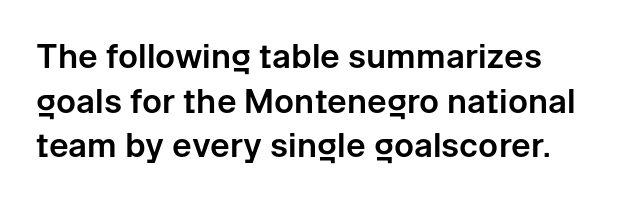
{"serif": "no", "italic": "no", "width": "normal", "stroke_contrast": "low", "x_height": "medium", "monospaced": "no", "underline": "no", "line_spacing": "normal", "line_spacing_ratio": 1.35, "letter_spacing": "normal", "letter_spacing_em": 0.0, "glyph_px": 33}
